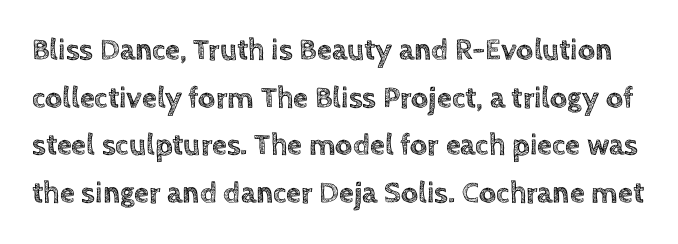
Does extra space separate the letters? No, they use regular spacing. A typesetter would call this proportional, since set widths differ per character. Glance below the letters and you will spot only blank space. A typesetter would call this leading conventional body-copy spacing. Posture: vertical.
